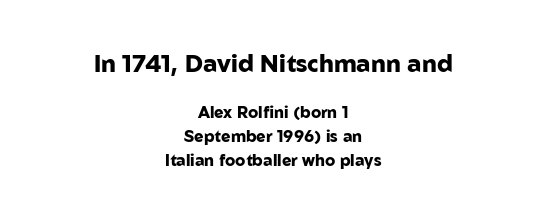
{"italic": "no", "bold": "yes", "underline": "no", "align": "center", "line_spacing": "normal", "line_spacing_ratio": 1.47, "letter_spacing": "normal", "letter_spacing_em": 0.0, "larger_block": "first", "size_ratio": 1.5, "glyph_px": 24}
